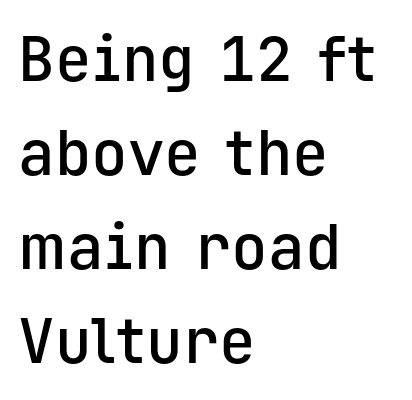
Students, this is semibold: more ink than regular, less than bold. The text was rendered using a sans face with plain stroke endings. How would I describe the line gaps? Plain and ordinary. This is the regular roman posture of the typeface. Underline: absent. Notice how the passage keeps a crisp vertical edge on the left only.
